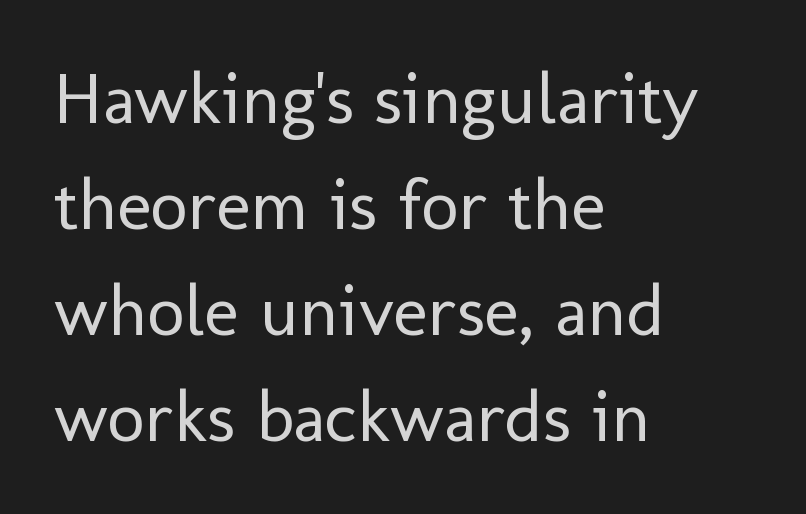
The image shows 73 px regular-weight sans-serif type, upright; set left-aligned, normal line spacing (1.45x), normal letter spacing, not underlined; low stroke contrast and a medium x-height.
